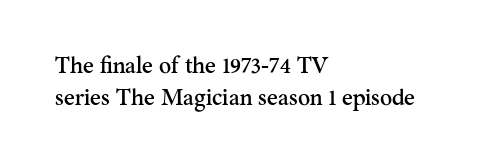
{"italic": "no", "underline": "no", "align": "left", "line_spacing": "normal", "line_spacing_ratio": 1.39, "letter_spacing": "normal", "letter_spacing_em": 0.0, "glyph_px": 23}
